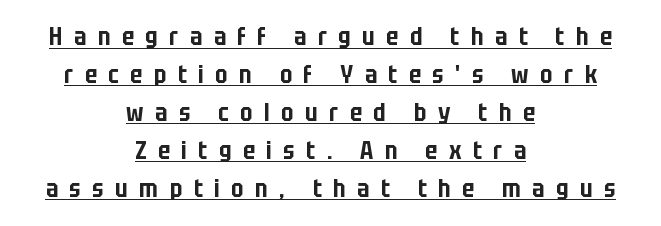
{"italic": "no", "underline": "yes", "align": "center", "line_spacing": "normal", "line_spacing_ratio": 1.58, "letter_spacing": "wide", "letter_spacing_em": 0.48, "glyph_px": 24}
